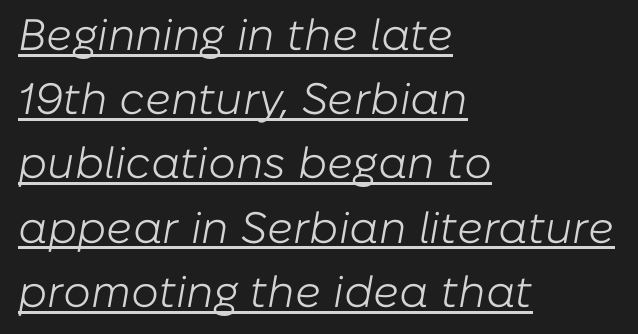
{"italic": "yes", "lean": "right", "slant_degrees": 10, "bold": "no", "weight": "light", "width": "normal", "stroke_contrast": "low", "x_height": "medium", "monospaced": "no", "underline": "yes", "align": "left", "line_spacing": "normal", "line_spacing_ratio": 1.46, "letter_spacing": "normal", "letter_spacing_em": 0.0, "glyph_px": 44}
